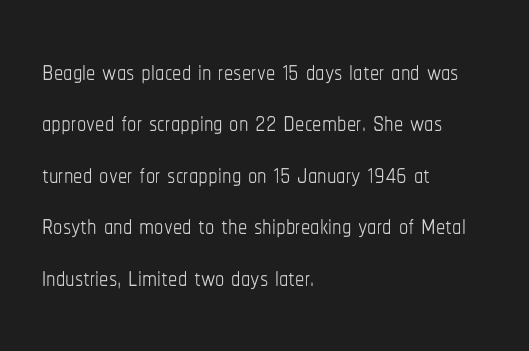
The letterforms sit shoulder to shoulder at normal distance. Does the lettering tilt? It doesn't — this is upright. Weight: in the light-to-regular range. Lines of text with bare space underneath. The letters advance in unequal steps, a hallmark of proportional type. Students, observe: this is what conventionally led text looks like.
